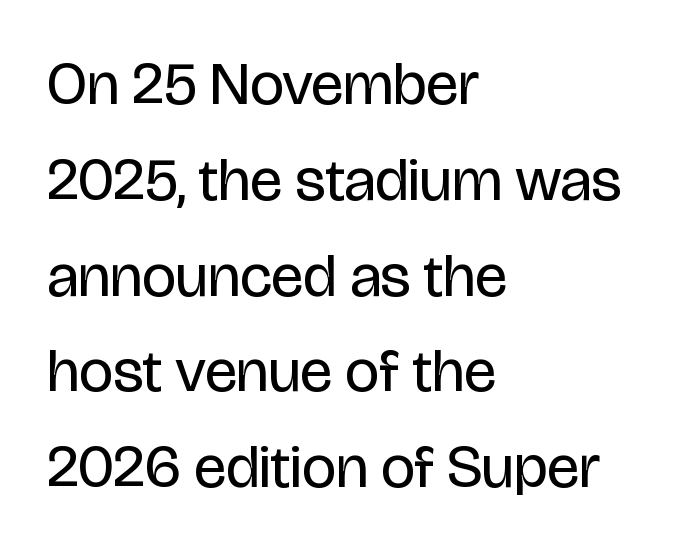
The image shows 61 px regular-weight, condensed sans-serif type, upright; set left-aligned, normal line spacing (1.57x), normal letter spacing, not underlined; low stroke contrast and a large x-height.
